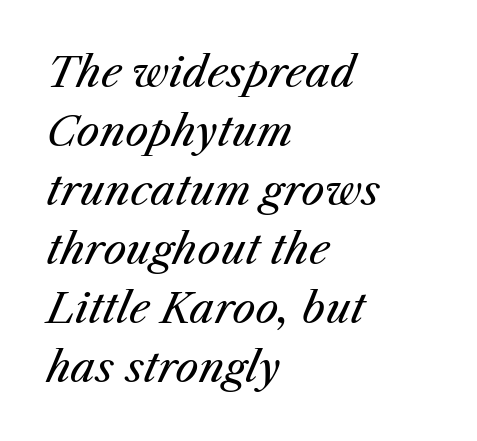
{"italic": "yes", "lean": "right", "slant_degrees": 25, "bold": "no", "weight": "regular", "width": "normal", "stroke_contrast": "medium", "x_height": "medium", "monospaced": "no", "underline": "no", "align": "left", "line_spacing": "normal", "line_spacing_ratio": 1.44, "letter_spacing": "normal", "letter_spacing_em": 0.0, "glyph_px": 41}
